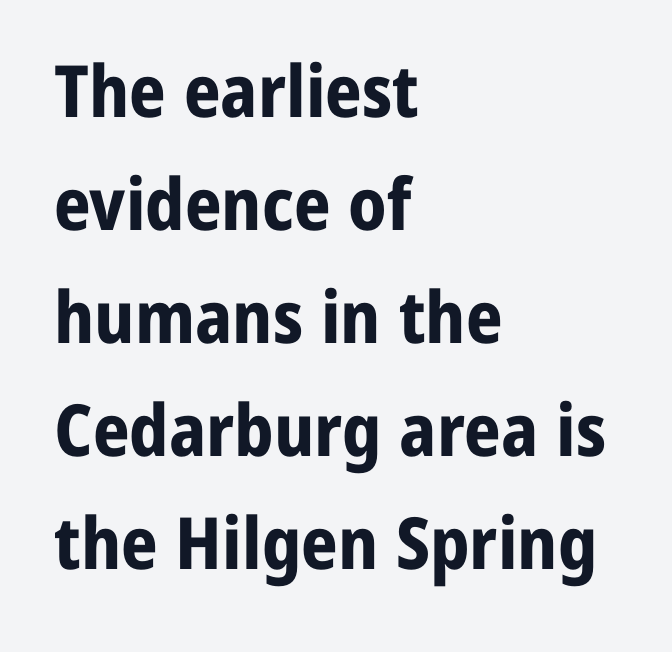
{"serif": "no", "italic": "no", "bold": "yes", "weight": "bold", "width": "normal", "stroke_contrast": "low", "x_height": "medium", "monospaced": "no", "underline": "no", "align": "left", "line_spacing": "normal", "line_spacing_ratio": 1.57, "letter_spacing": "normal", "letter_spacing_em": 0.0, "glyph_px": 72}
